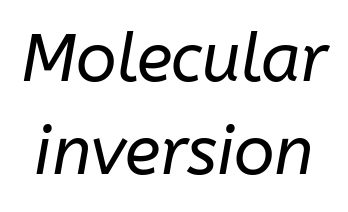
{"italic": "yes", "lean": "right", "slant_degrees": 10, "bold": "no", "weight": "regular", "width": "normal", "stroke_contrast": "low", "x_height": "medium", "monospaced": "no", "underline": "no", "line_spacing": "normal", "line_spacing_ratio": 1.39, "letter_spacing": "normal", "letter_spacing_em": 0.0, "glyph_px": 67}
